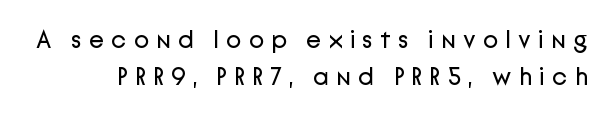
The rendering inserts visible extra space after every character. Line spacing here is normal. Bare-footed words on every line. Posture: upright roman.
